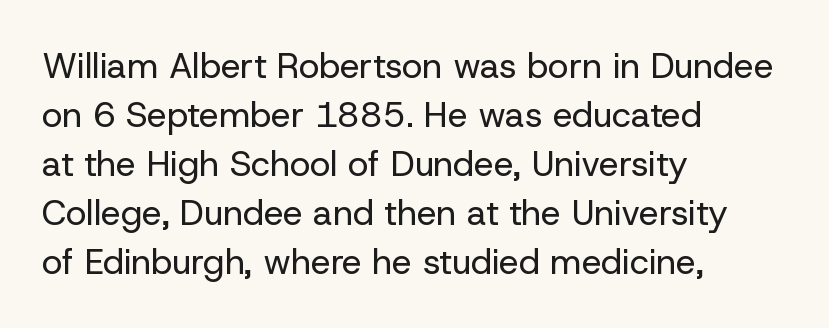
The image shows 35 px regular-weight sans-serif type, upright; set left-aligned, normal line spacing (1.4x), normal letter spacing, not underlined; low stroke contrast and a medium x-height.
